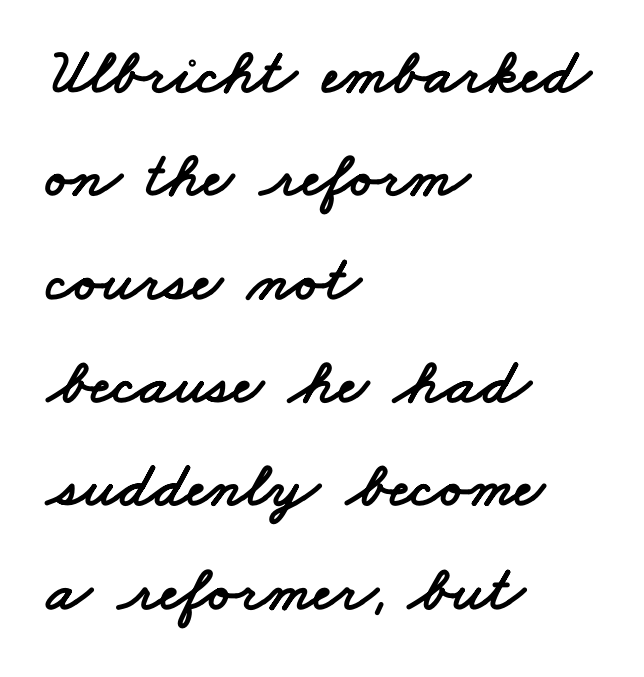
{"serif": "no", "width": "wide", "stroke_contrast": "low", "x_height": "small", "monospaced": "no", "underline": "no", "align": "left", "line_spacing": "normal", "line_spacing_ratio": 1.59, "letter_spacing": "normal", "letter_spacing_em": 0.0, "glyph_px": 65}
